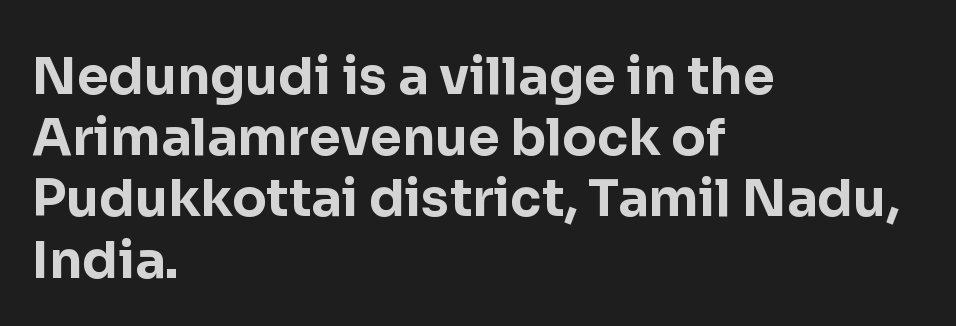
{"serif": "no", "italic": "no", "bold": "yes", "weight": "bold", "width": "normal", "stroke_contrast": "low", "x_height": "medium", "monospaced": "no", "underline": "no", "align": "left", "line_spacing_ratio": 1.2, "letter_spacing": "normal", "letter_spacing_em": 0.0, "glyph_px": 51}
